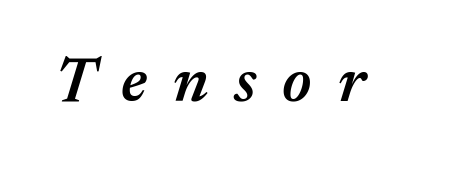
The image shows 63 px semibold type, italic (leaning right); set unusually wide letter spacing (+0.41 em), not underlined; medium stroke contrast and a medium x-height.
